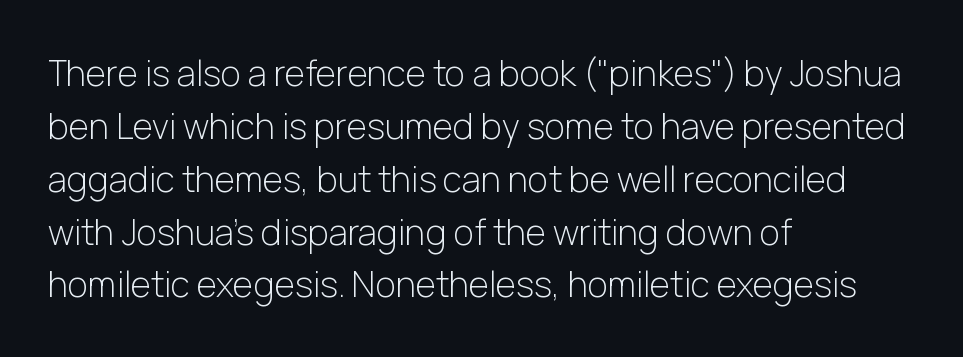
Italic: no, the glyphs are upright roman. Weight: in the light-to-regular range. Beneath every word, the page is bare. Default kerning and tracking; the words read as compact shapes. Compared with a centered layout, this one pins lines to the left instead.
